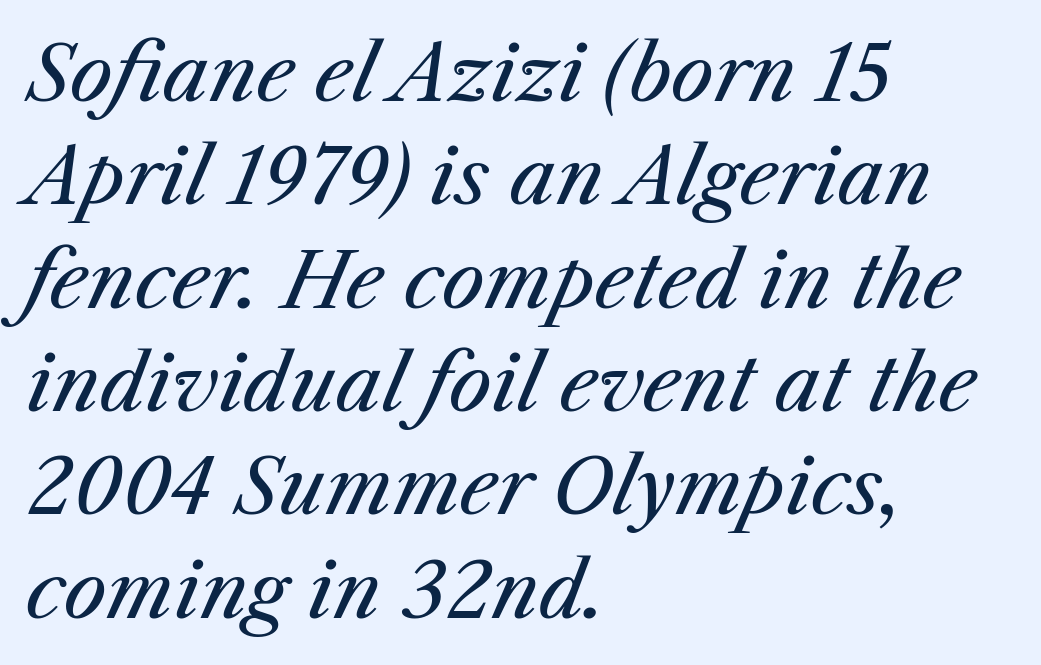
The image shows 76 px regular-weight type, italic (leaning right); set left-aligned, normal line spacing (1.36x), normal letter spacing, not underlined; medium stroke contrast and a medium x-height.
